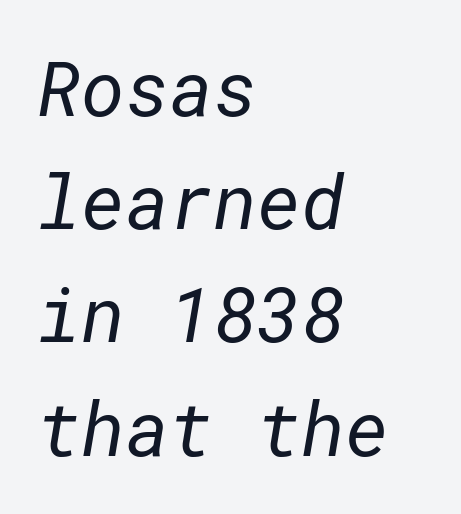
{"serif": "no", "bold": "no", "weight": "regular", "width": "normal", "stroke_contrast": "low", "x_height": "medium", "underline": "no", "align": "left", "line_spacing": "normal", "line_spacing_ratio": 1.51, "letter_spacing": "normal", "letter_spacing_em": 0.0, "glyph_px": 75}
